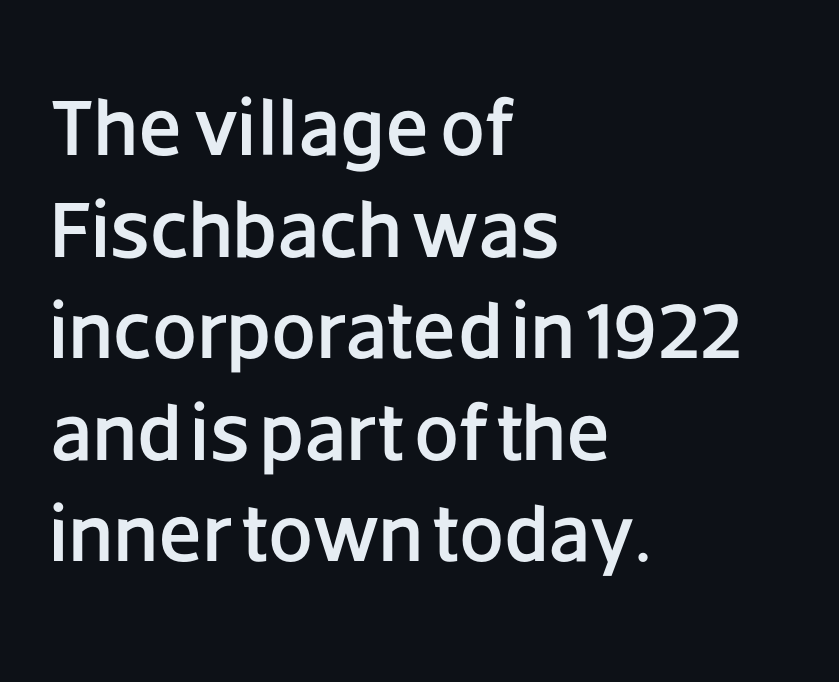
Every stem runs plumb, perpendicular to the baseline. The text block is weighted toward the left margin, trailing off unevenly rightward. Varying glyph widths throughout — classic text-font behaviour. Compared with typical body copy, the letter spacing here is the same. Each letter's strokes conclude bluntly, with no projecting serifs. The glyphs are unaccompanied by any horizontal stroke below them.
